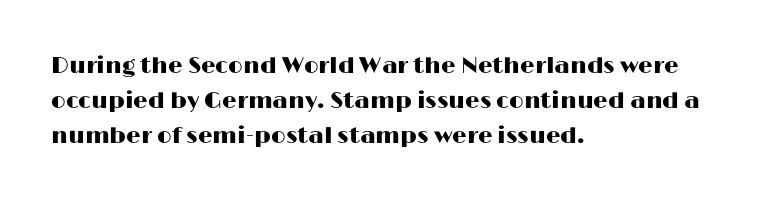
The image shows 23 px text type, upright; set left-aligned, normal line spacing (1.53x), normal letter spacing, not underlined.
